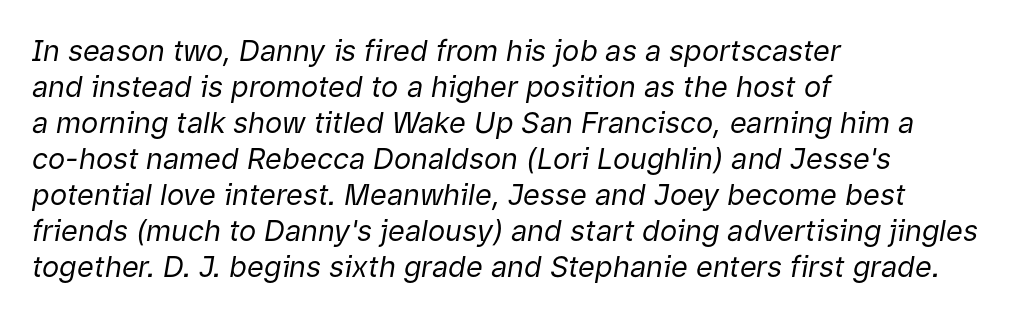
{"italic": "yes", "lean": "right", "slant_degrees": 9, "bold": "no", "weight": "regular", "width": "normal", "stroke_contrast": "low", "x_height": "medium", "monospaced": "no", "underline": "no", "align": "left", "line_spacing_ratio": 1.24, "letter_spacing": "normal", "letter_spacing_em": 0.0, "glyph_px": 29}
